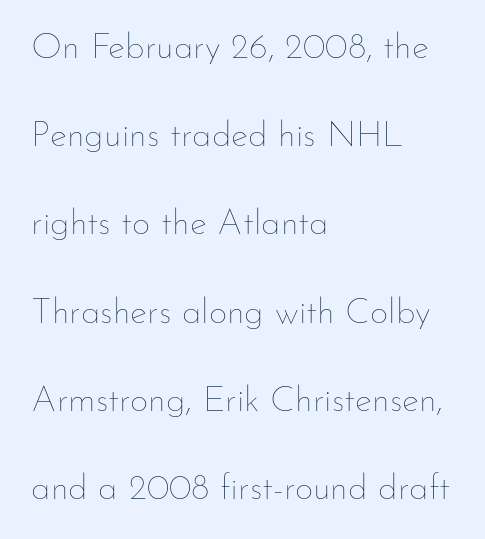
Do the characters align in a grid? No, the font is proportional. The letterforms sit shoulder to shoulder at normal distance. Quick note: underline off. Caption: multi-line text, flush left, ragged right. Counters stay open thanks to moderate or lighter strokes. Is there much room between lines? Yes — plenty of vertical air separates them.
